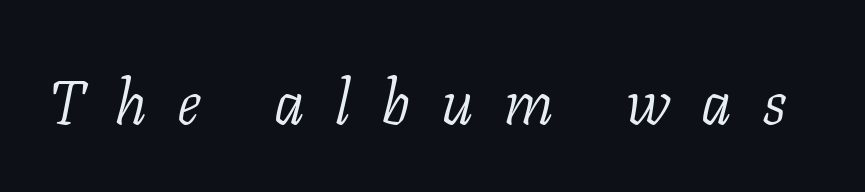
{"serif": "yes", "italic": "yes", "lean": "right", "slant_degrees": 11, "bold": "no", "weight": "light", "width": "normal", "stroke_contrast": "low", "x_height": "medium", "monospaced": "no", "underline": "no", "letter_spacing": "wide", "letter_spacing_em": 0.5, "glyph_px": 61}
